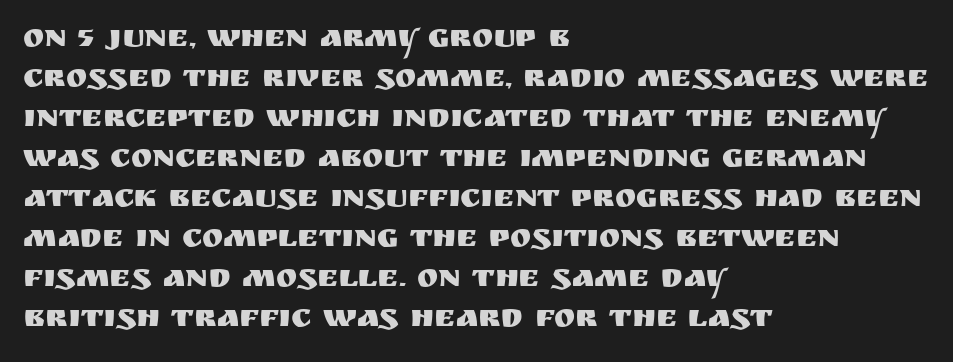
Q: Is the text italic (slanted)? A: No, it is upright.
Q: Is the typeface a serif or a sans-serif typeface? A: Sans-serif.
Q: Is the text underlined? A: No.
Q: How is the paragraph aligned? A: Left-aligned.
Q: Is the spacing between letters normal or unusually wide? A: Normal.
Q: Is the spacing between lines tight, normal or loose? A: Normal.
Q: Width (condensed, normal, or wide)? A: Normal.
Q: Stroke contrast? A: Medium.
Q: x-height? A: Large.
Q: Monospaced? A: No.
